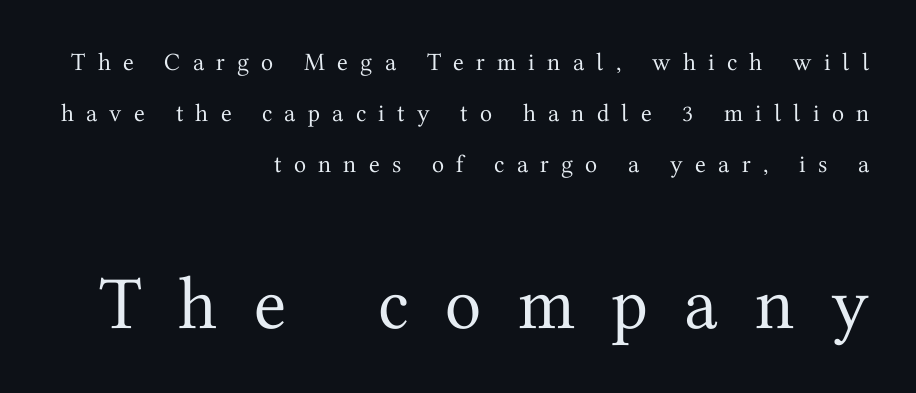
Q: Is the text bold? A: No.
Q: Is the text italic (slanted)? A: No, it is upright.
Q: Is the typeface a serif or a sans-serif typeface? A: Serif.
Q: Is the text underlined? A: No.
Q: How is the paragraph aligned? A: Right-aligned.
Q: Is the spacing between letters normal or unusually wide? A: Unusually wide.
Q: Is the spacing between lines tight, normal or loose? A: Loose.
Q: Which block of text is set in a larger size, the first (top) or the second (bottom)? A: The second (bottom) one.
Q: Width (condensed, normal, or wide)? A: Normal.
Q: Stroke contrast? A: Medium.
Q: x-height? A: Medium.
Q: Monospaced? A: No.
